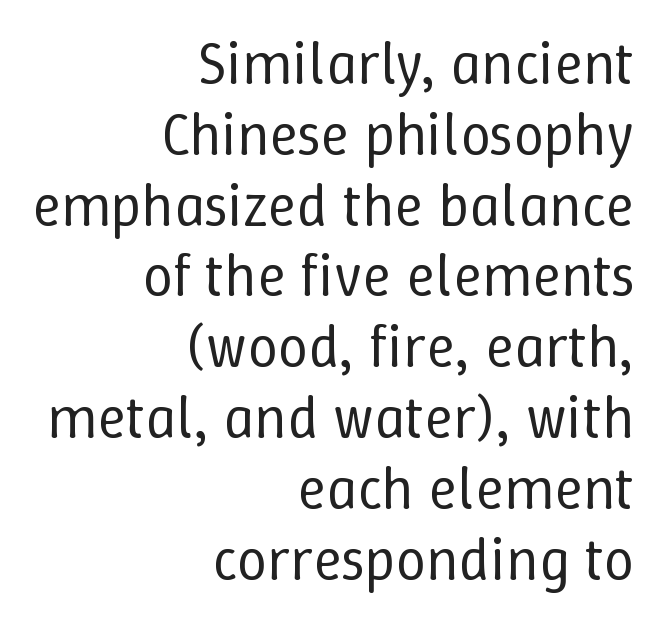
The image shows 60 px regular-weight type, upright; set right-aligned, line spacing 1.18x, normal letter spacing, not underlined; low stroke contrast and a medium x-height.
